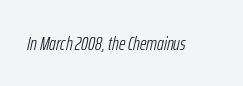
Words appear dense and cohesive because spacing is normal. The area under the type is left untouched. The strokes are not fattened; the text isn't bold. The whole block is typeset with a tilt.
